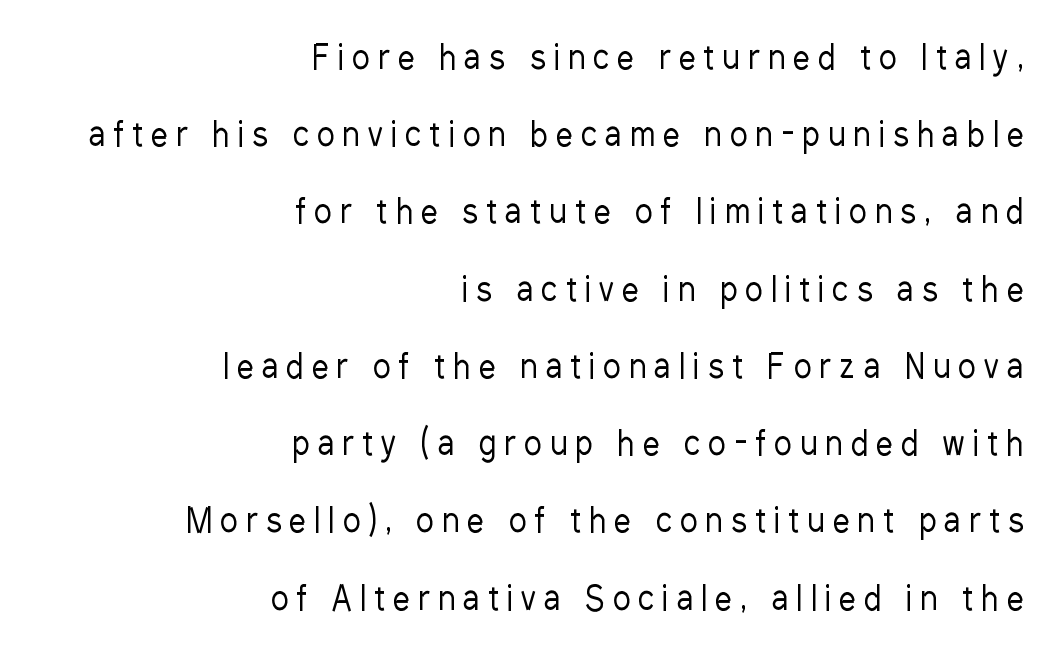
{"serif": "no", "italic": "no", "bold": "no", "weight": "regular", "width": "condensed", "stroke_contrast": "low", "x_height": "medium", "monospaced": "no", "underline": "no", "align": "right", "line_spacing": "loose", "line_spacing_ratio": 2.34, "letter_spacing": "wide", "letter_spacing_em": 0.26, "glyph_px": 33}
